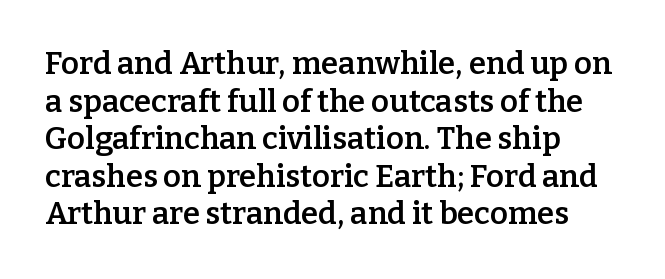
Q: Is the text bold? A: Semi-bold.
Q: Is the text italic (slanted)? A: No, it is upright.
Q: Is the typeface a serif or a sans-serif typeface? A: Serif.
Q: Is the text underlined? A: No.
Q: How is the paragraph aligned? A: Left-aligned.
Q: Is the spacing between letters normal or unusually wide? A: Normal.
Q: Width (condensed, normal, or wide)? A: Normal.
Q: Stroke contrast? A: Low.
Q: x-height? A: Medium.
Q: Monospaced? A: No.
